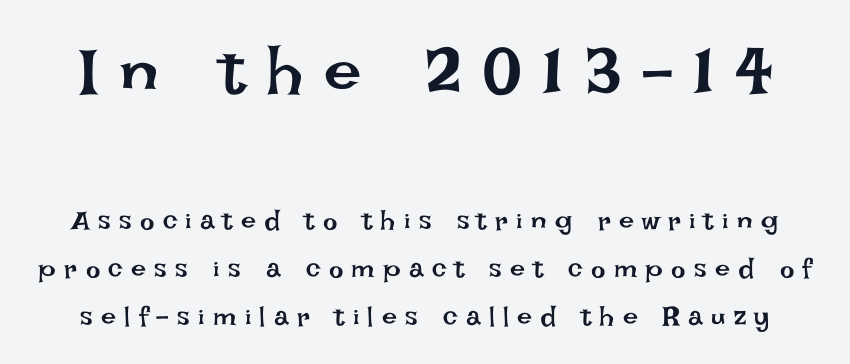
The image shows 67 px regular-weight type, upright; set line spacing 1.78x, unusually wide letter spacing (+0.31 em), not underlined; the first (top) block is 2.48x larger; low stroke contrast and a large x-height.
